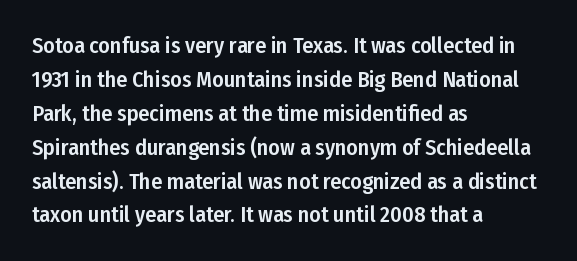
The image shows 22 px text type, upright; set left-aligned, normal line spacing (1.54x), normal letter spacing, not underlined.
